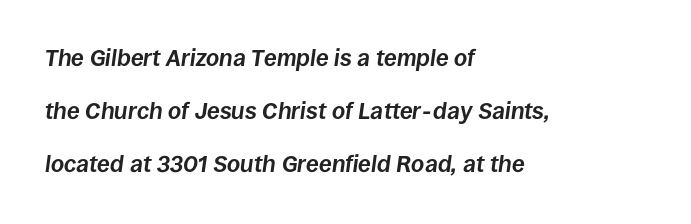
The image shows 23 px bold type, italic (leaning right); set left-aligned, loose line spacing (2.31x), normal letter spacing, not underlined.
